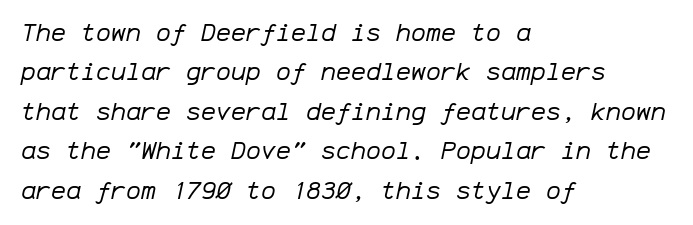
Q: Is the text bold? A: No.
Q: Is the text italic (slanted)? A: Yes, it leans right by about 12 degrees.
Q: Is the text underlined? A: No.
Q: How is the paragraph aligned? A: Left-aligned.
Q: Is the spacing between letters normal or unusually wide? A: Normal.
Q: Is the spacing between lines tight, normal or loose? A: Normal.
